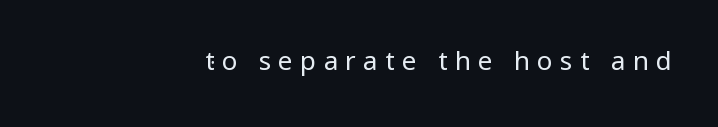
Q: Is the text bold? A: No.
Q: Is the text italic (slanted)? A: No, it is upright.
Q: Is the text underlined? A: No.
Q: How is the paragraph aligned? A: Right-aligned.
Q: Is the spacing between letters normal or unusually wide? A: Unusually wide.
